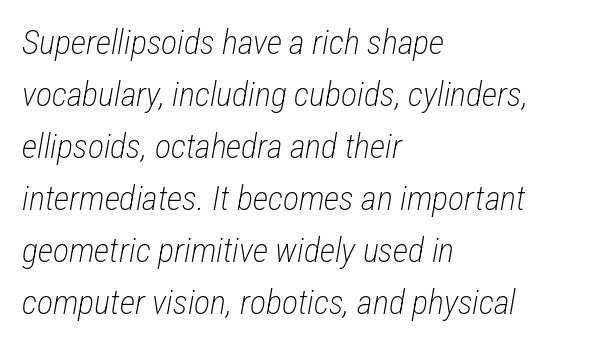
Leading matches the norm, producing a regular column. These lines were composed using italics. Unmarked baselines from the first word to the last. Casual observation: everything's shoved over to the left. Letter spacing: default. No extra ink here — the face is not bold.
